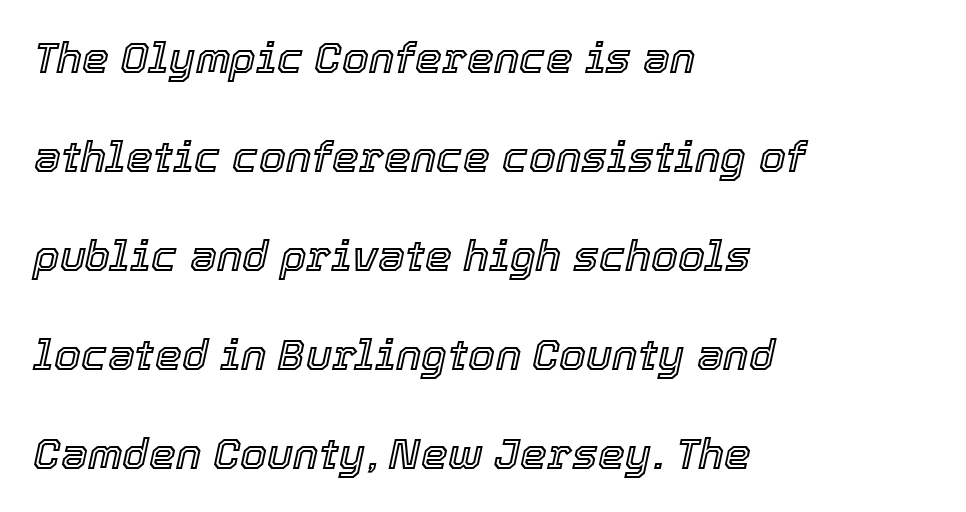
{"italic": "yes", "lean": "right", "slant_degrees": 12, "width": "normal", "x_height": "medium", "monospaced": "no", "underline": "no", "align": "left", "line_spacing": "loose", "line_spacing_ratio": 2.3, "letter_spacing": "normal", "letter_spacing_em": 0.0, "glyph_px": 43}
